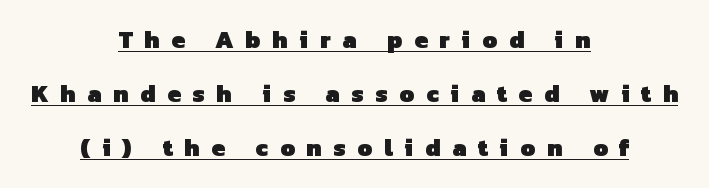
{"bold": "yes", "underline": "yes", "align": "center", "line_spacing": "loose", "line_spacing_ratio": 2.26, "letter_spacing": "wide", "letter_spacing_em": 0.49, "glyph_px": 24}
